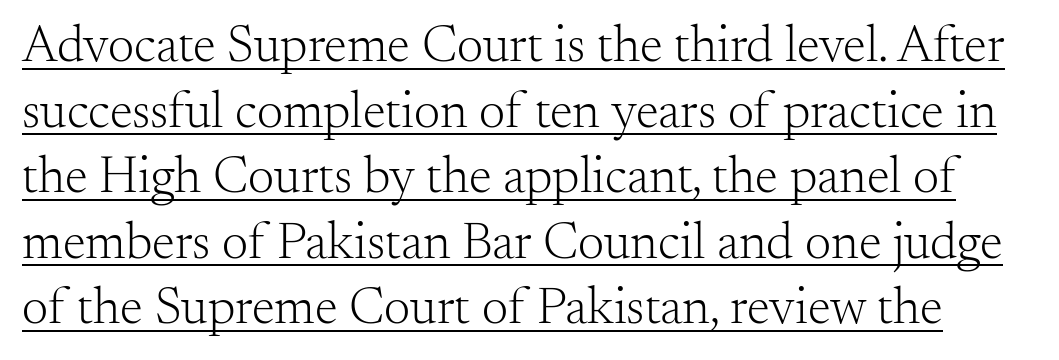
Q: Is the text bold? A: No.
Q: Is the text italic (slanted)? A: No, it is upright.
Q: Is the typeface a serif or a sans-serif typeface? A: Serif.
Q: Is the text underlined? A: Yes.
Q: Is the spacing between letters normal or unusually wide? A: Normal.
Q: Is the spacing between lines tight, normal or loose? A: Normal.
Q: Width (condensed, normal, or wide)? A: Normal.
Q: Stroke contrast? A: Medium.
Q: x-height? A: Small.
Q: Monospaced? A: No.
